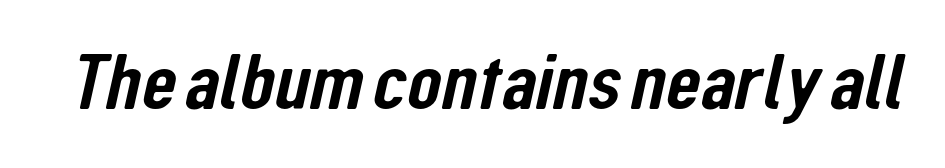
{"serif": "no", "width": "condensed", "stroke_contrast": "low", "x_height": "medium", "monospaced": "no", "underline": "no", "letter_spacing": "normal", "letter_spacing_em": 0.0, "glyph_px": 80}
